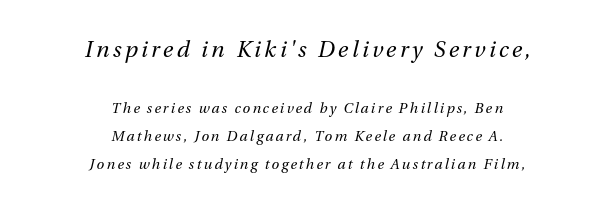
Q: Is the text bold? A: No.
Q: Is the text italic (slanted)? A: Yes, it leans right by about 13 degrees.
Q: Is the text underlined? A: No.
Q: How is the paragraph aligned? A: Centered.
Q: Is the spacing between lines tight, normal or loose? A: Loose.
Q: Which block of text is set in a larger size, the first (top) or the second (bottom)? A: The first (top) one.
